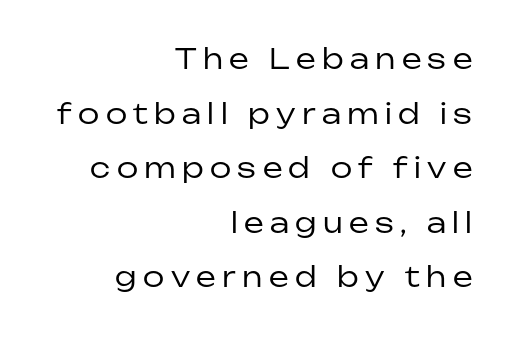
The image shows 28 px regular-weight sans-serif type, upright; set right-aligned, loose line spacing (1.95x), unusually wide letter spacing (+0.23 em), not underlined; low stroke contrast and a medium x-height.
